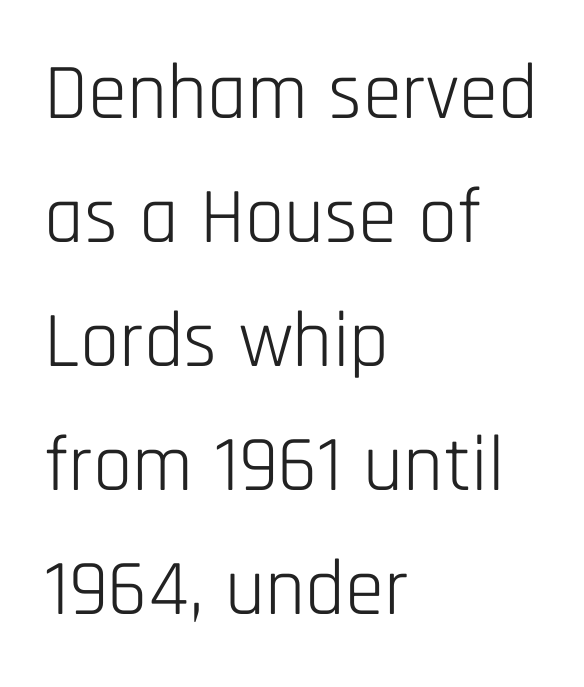
{"serif": "no", "italic": "no", "bold": "no", "weight": "light", "width": "condensed", "stroke_contrast": "low", "x_height": "large", "monospaced": "no", "underline": "no", "align": "left", "line_spacing": "normal", "line_spacing_ratio": 1.57, "letter_spacing": "normal", "letter_spacing_em": 0.0, "glyph_px": 79}
